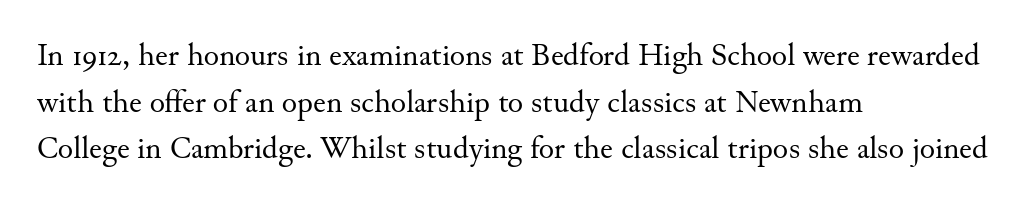
This sample is left-justified, so line endings fall wherever the words run out. Honestly, the letter spacing is just normal — you wouldn't notice it. Rows of type keep a routine distance in the vertical direction. The specimen reads as upright at a glance. The passage shown is typeset with a serif family. Lines of text with bare space underneath.
